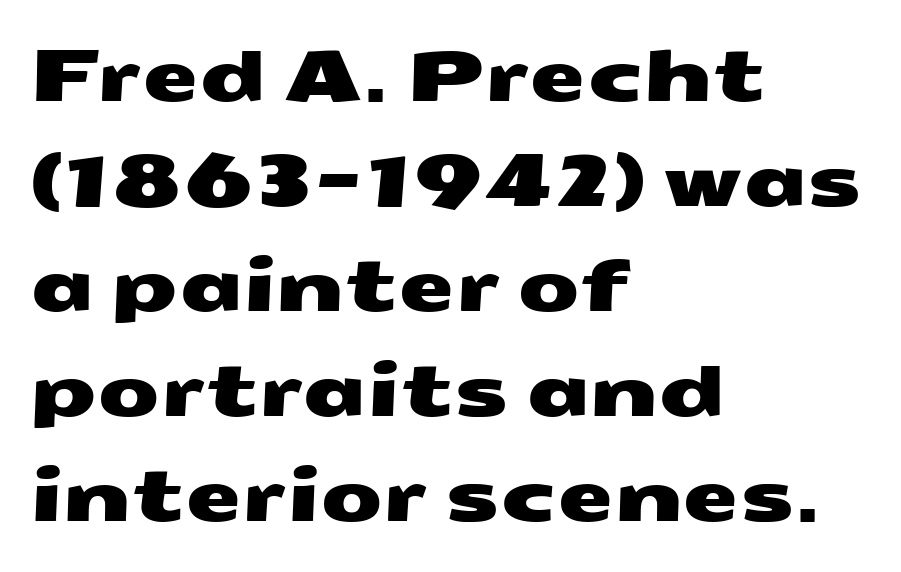
Short and long lines alike share a common starting point at left. A bare baseline throughout the passage. This sample uses a sans-serif face. Here the designer chose a conventional face with non-uniform glyph widths. The face used here is rendered with its standard letterfit.
